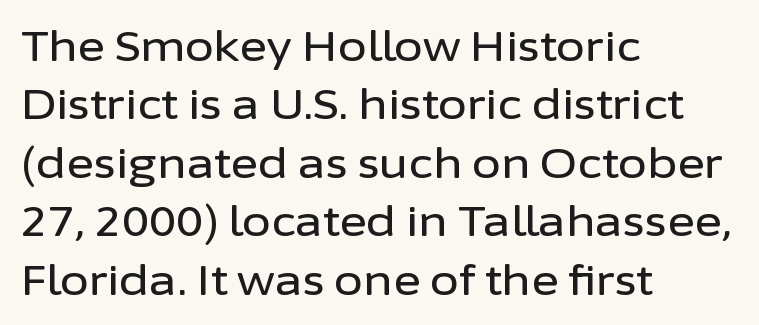
The image shows 42 px sans-serif type, upright; set left-aligned, normal line spacing (1.39x), normal letter spacing, not underlined; low stroke contrast and a medium x-height.
